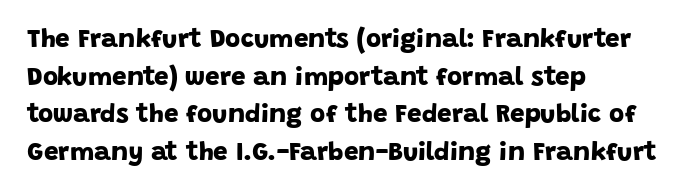
Q: Is the text bold? A: Yes.
Q: Is the text underlined? A: No.
Q: How is the paragraph aligned? A: Left-aligned.
Q: Is the spacing between letters normal or unusually wide? A: Normal.
Q: Is the spacing between lines tight, normal or loose? A: Normal.
